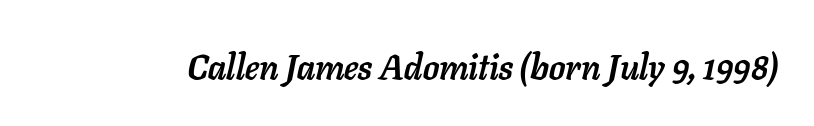
{"italic": "yes", "lean": "right", "slant_degrees": 11, "bold": "yes", "weight": "semibold", "width": "normal", "stroke_contrast": "low", "x_height": "medium", "monospaced": "no", "underline": "no", "letter_spacing": "normal", "letter_spacing_em": 0.0, "glyph_px": 35}
